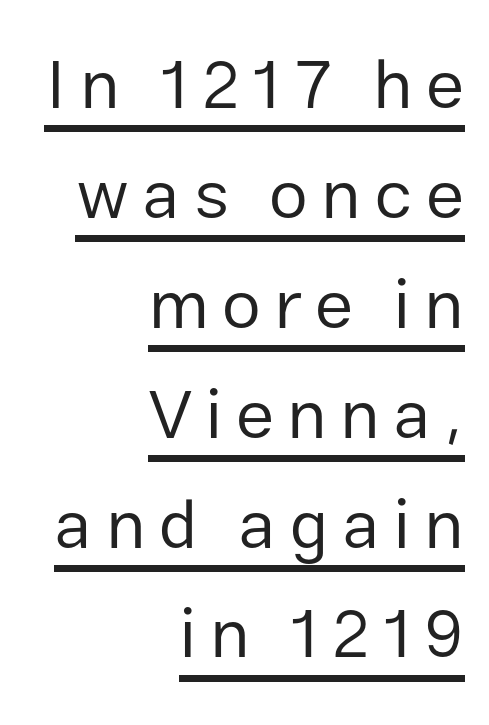
Rendered with straight, roman letterforms. The paragraph shown leans on its right margin. A light-to-regular cut is what we see here. Serifs: no, the terminals of the letterforms are clean. These lines are rendered in a variable-pitch font. Underlining? Definitely there.
